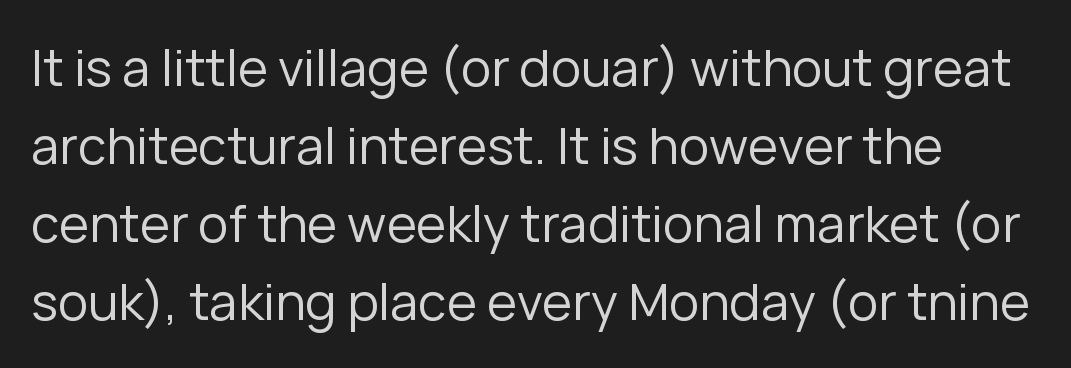
Look at the bottom of the vertical strokes: they stop flat, with no serifs. In terms of letterspacing, this is plain default setting. Do the characters align in a grid? No, the font is proportional. The typography opts for an upright posture over an oblique one.
